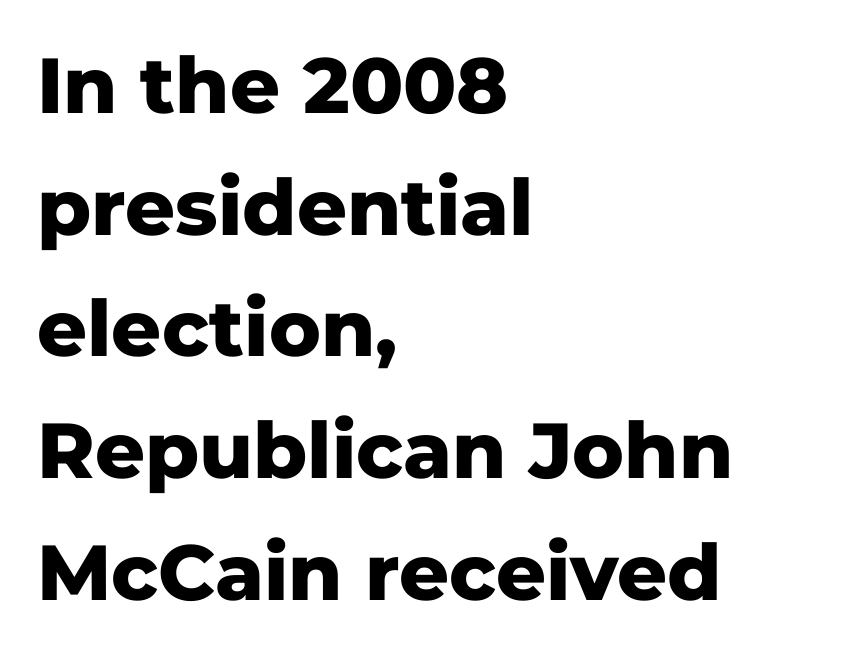
{"serif": "no", "italic": "no", "bold": "yes", "weight": "heavy", "width": "normal", "stroke_contrast": "low", "x_height": "medium", "monospaced": "no", "underline": "no", "align": "left", "line_spacing": "normal", "line_spacing_ratio": 1.56, "letter_spacing": "normal", "letter_spacing_em": 0.0, "glyph_px": 78}
